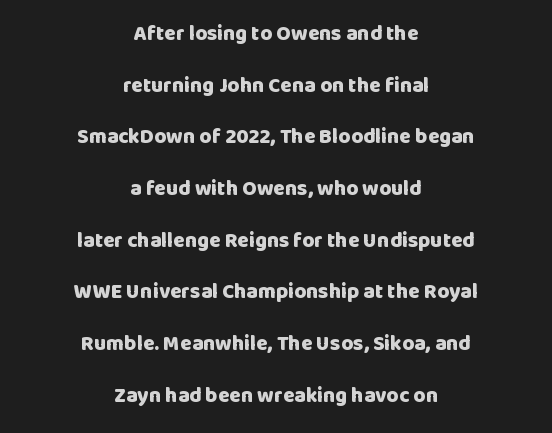
The image shows 21 px bold type, upright; set centered, loose line spacing (2.46x), normal letter spacing, not underlined.
